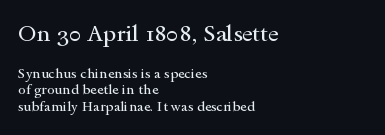
{"italic": "no", "bold": "no", "underline": "no", "align": "left", "line_spacing_ratio": 1.18, "letter_spacing": "normal", "letter_spacing_em": 0.0, "larger_block": "first", "size_ratio": 1.64, "glyph_px": 23}
